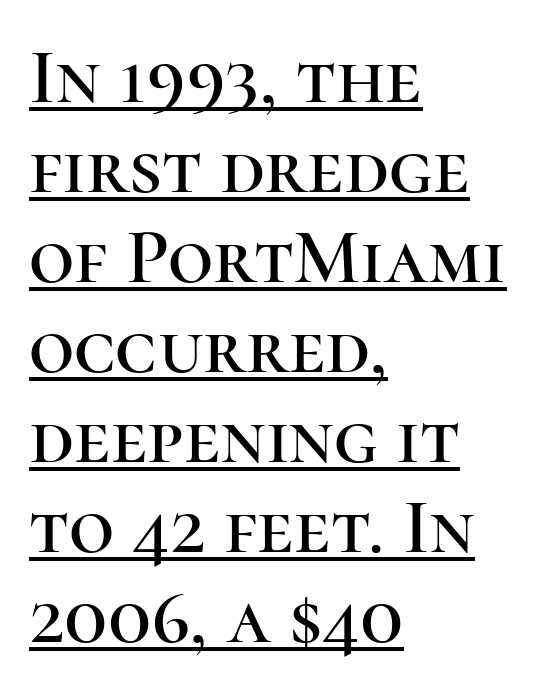
{"serif": "yes", "italic": "no", "width": "normal", "stroke_contrast": "high", "x_height": "medium", "monospaced": "no", "underline": "yes", "align": "left", "line_spacing": "tight", "line_spacing_ratio": 1.14, "letter_spacing": "normal", "letter_spacing_em": 0.0, "glyph_px": 79}
